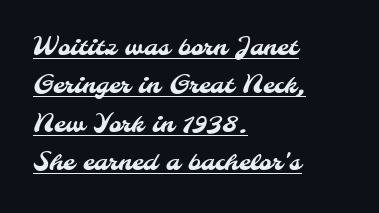
{"underline": "yes", "align": "left", "line_spacing": "normal", "line_spacing_ratio": 1.6, "letter_spacing": "normal", "letter_spacing_em": 0.0, "glyph_px": 24}
